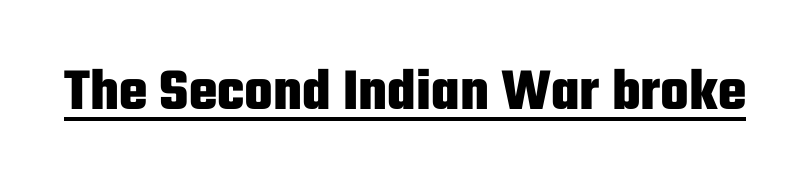
Q: Is the text bold? A: Yes.
Q: Is the text italic (slanted)? A: No, it is upright.
Q: Is the typeface a serif or a sans-serif typeface? A: Sans-serif.
Q: Is the text underlined? A: Yes.
Q: Is the spacing between letters normal or unusually wide? A: Normal.
Q: Width (condensed, normal, or wide)? A: Condensed.
Q: Stroke contrast? A: Low.
Q: x-height? A: Medium.
Q: Monospaced? A: No.
